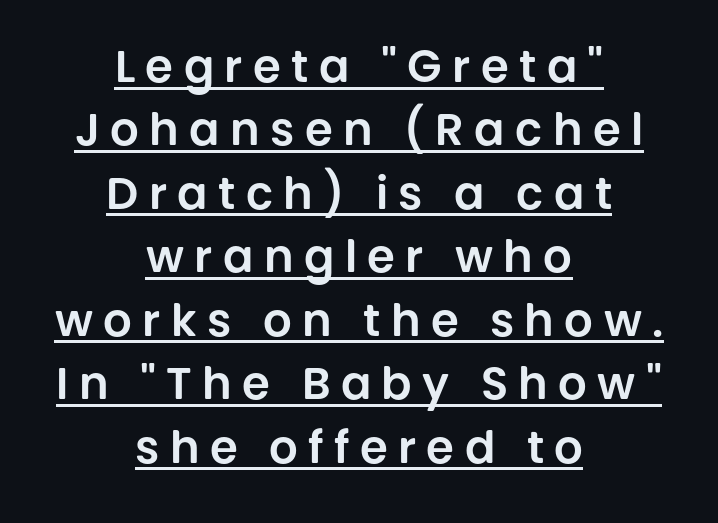
The image shows 45 px sans-serif type, upright; set centered, normal line spacing (1.41x), unusually wide letter spacing (+0.23 em), underlined; low stroke contrast and a large x-height.
